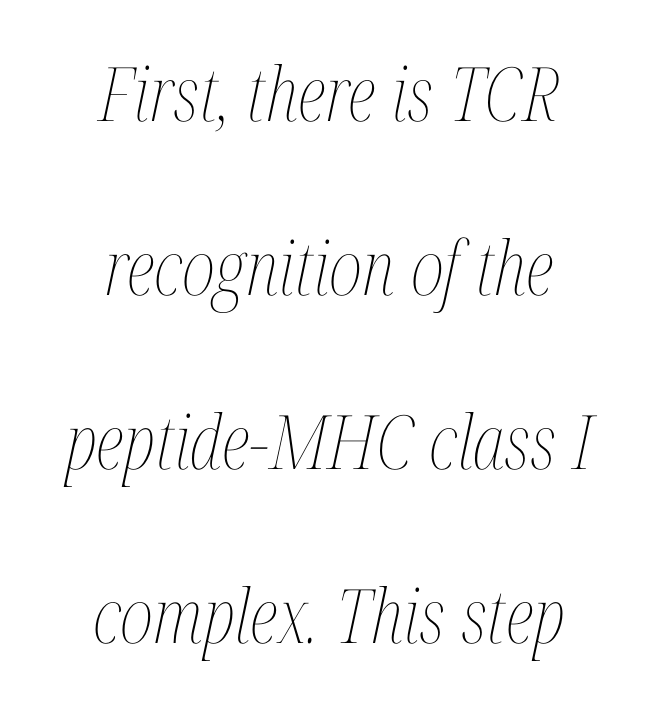
On a weight scale, this lands at 450 or below. Slant detected: the letters are inclined. Every row of glyphs is offset so its center matches the block's center. This sample has the flowing, uneven cadence of proportional lettering. Compared with typical body copy, the letter spacing here is the same.
